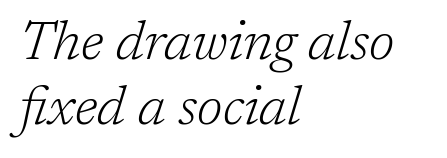
The image shows 54 px light serif type, italic (leaning right); set left-aligned, line spacing 1.2x, normal letter spacing, not underlined; low stroke contrast and a medium x-height.
